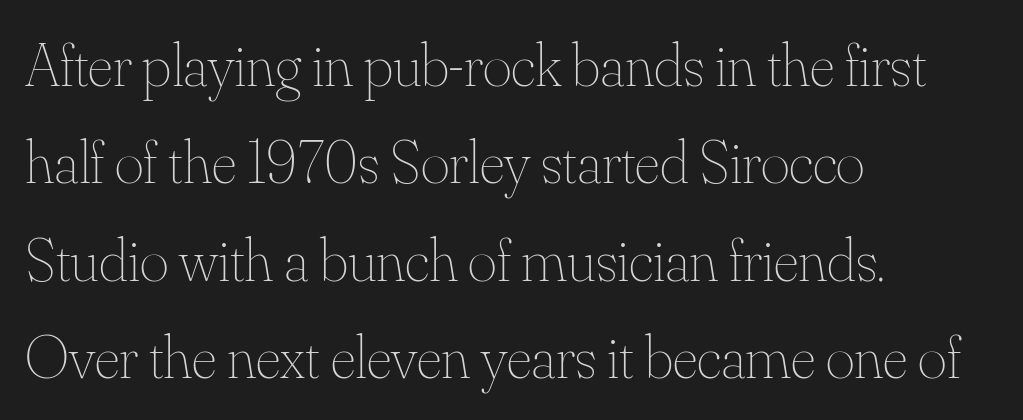
Nope, not italic — everything's standing straight. A typesetter would call this proportional, since set widths differ per character. Descenders hang freely into open space. The paragraph has a hard left edge and a soft right edge. The type is set solid horizontally, with unmodified tracking.
